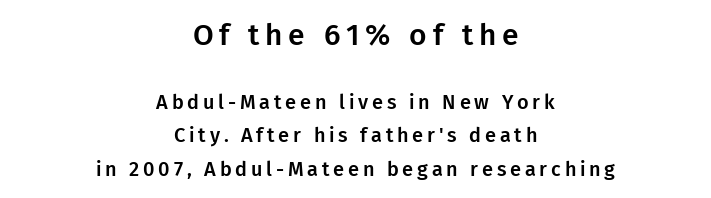
The image shows 30 px sans-serif type, upright; set centered, normal line spacing (1.67x), not underlined; the first (top) block is 1.5x larger; low stroke contrast and a medium x-height.
